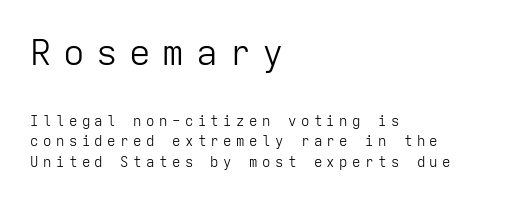
Q: Is the text bold? A: No.
Q: Is the text italic (slanted)? A: No, it is upright.
Q: Is the typeface a serif or a sans-serif typeface? A: Sans-serif.
Q: Is the text underlined? A: No.
Q: How is the paragraph aligned? A: Left-aligned.
Q: Is the spacing between letters normal or unusually wide? A: Unusually wide.
Q: Is the spacing between lines tight, normal or loose? A: Normal.
Q: Which block of text is set in a larger size, the first (top) or the second (bottom)? A: The first (top) one.
Q: Width (condensed, normal, or wide)? A: Normal.
Q: Stroke contrast? A: Low.
Q: x-height? A: Medium.
Q: Monospaced? A: Yes.
